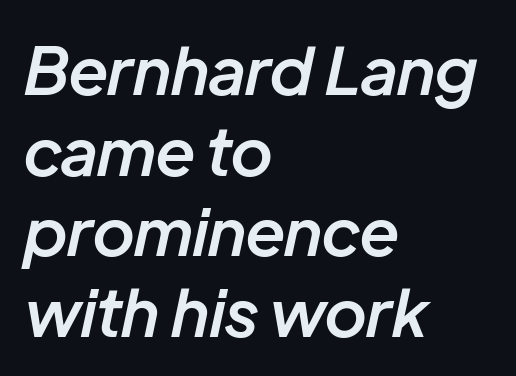
{"italic": "yes", "lean": "right", "slant_degrees": 12, "bold": "semi", "weight": "semibold", "width": "normal", "stroke_contrast": "low", "x_height": "medium", "monospaced": "no", "underline": "no", "align": "left", "line_spacing_ratio": 1.22, "letter_spacing": "normal", "letter_spacing_em": 0.0, "glyph_px": 66}
